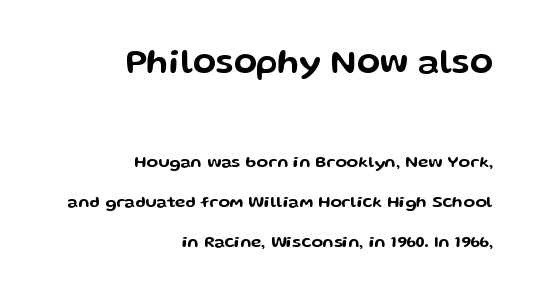
{"serif": "no", "italic": "no", "width": "wide", "stroke_contrast": "low", "x_height": "medium", "monospaced": "no", "underline": "no", "align": "right", "line_spacing": "loose", "line_spacing_ratio": 2.33, "letter_spacing": "normal", "letter_spacing_em": 0.0, "larger_block": "first", "size_ratio": 2.0, "glyph_px": 34}
